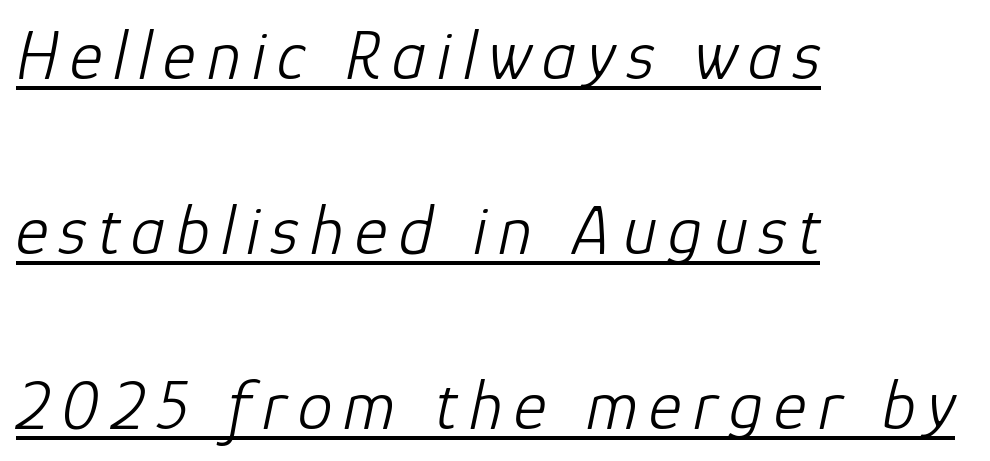
Glance below the letters and you will spot a drawn line. Notice the wide empty band between every row — that's loose leading. The characters are drawn with everyday or finer stroke widths. Observe the lean: these are italic letterforms. Casual observation: everything's shoved over to the left. Think of a printed novel: that variable character pitch is what you see here.
